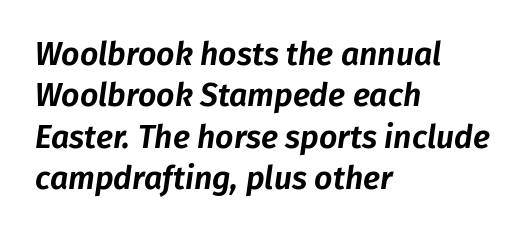
Observe the ordinary spacing: letters are neighbours, not strangers. Does the lettering tilt? It does — this is italic. Plain, unruled lines of type. Compared with a centered layout, this one pins lines to the left instead. Leading: standard.
